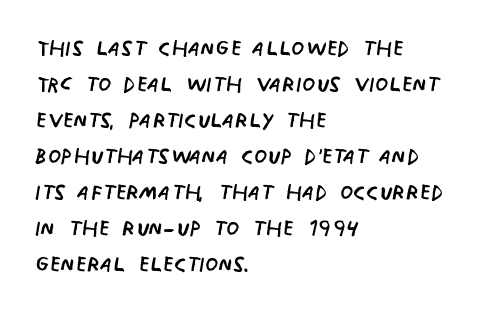
Q: Is the text bold? A: No.
Q: Is the typeface a serif or a sans-serif typeface? A: Sans-serif.
Q: Is the text underlined? A: No.
Q: How is the paragraph aligned? A: Left-aligned.
Q: Is the spacing between letters normal or unusually wide? A: Normal.
Q: Width (condensed, normal, or wide)? A: Condensed.
Q: Stroke contrast? A: Low.
Q: x-height? A: Large.
Q: Monospaced? A: No.
